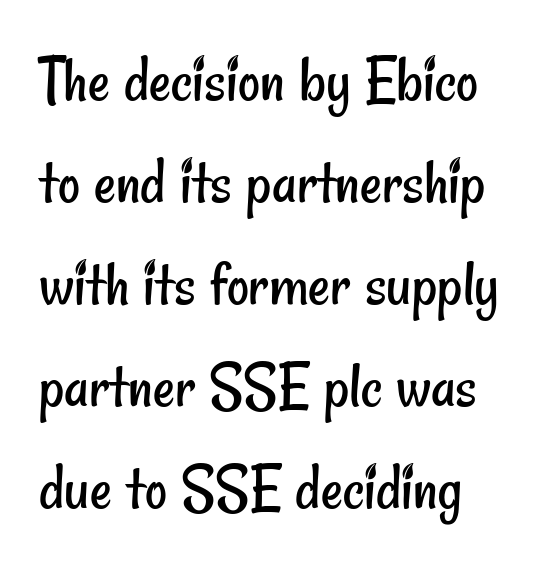
The image shows 68 px regular-weight, condensed sans-serif type; set left-aligned, normal line spacing (1.5x), normal letter spacing, not underlined; low stroke contrast and a small x-height.
